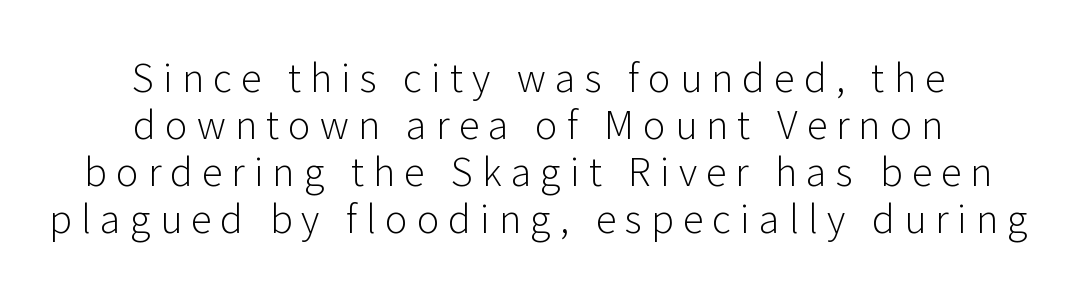
{"serif": "no", "italic": "no", "bold": "no", "weight": "light", "width": "normal", "stroke_contrast": "low", "x_height": "medium", "monospaced": "no", "underline": "no", "align": "center", "line_spacing_ratio": 1.24, "letter_spacing": "wide", "letter_spacing_em": 0.24, "glyph_px": 38}
